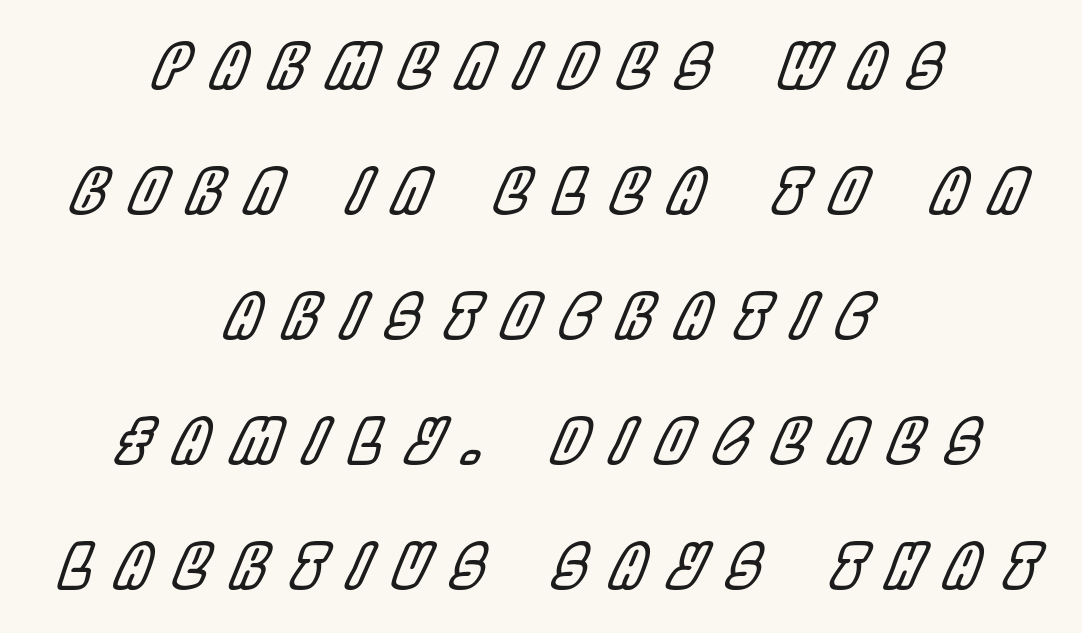
Q: Is the text italic (slanted)? A: Yes, it leans right by about 22 degrees.
Q: Is the text underlined? A: No.
Q: How is the paragraph aligned? A: Centered.
Q: Is the spacing between letters normal or unusually wide? A: Unusually wide.
Q: Is the spacing between lines tight, normal or loose? A: Loose.
Q: Width (condensed, normal, or wide)? A: Condensed.
Q: x-height? A: Large.
Q: Monospaced? A: No.
